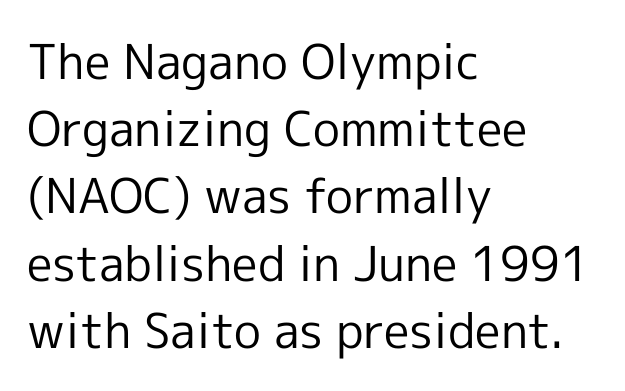
The image shows 48 px regular-weight sans-serif type, upright; set left-aligned, normal line spacing (1.4x), normal letter spacing, not underlined; a medium x-height.
